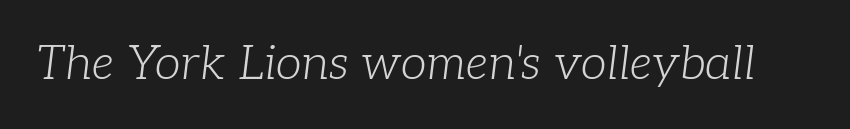
Serif or sans? Serif — the stroke terminals have little feet. The area under the type is left untouched. Glyph-to-glyph distance matches everyday printed text. The letters look calm and open, with moderate or lighter stems. These lines were composed using italics.
